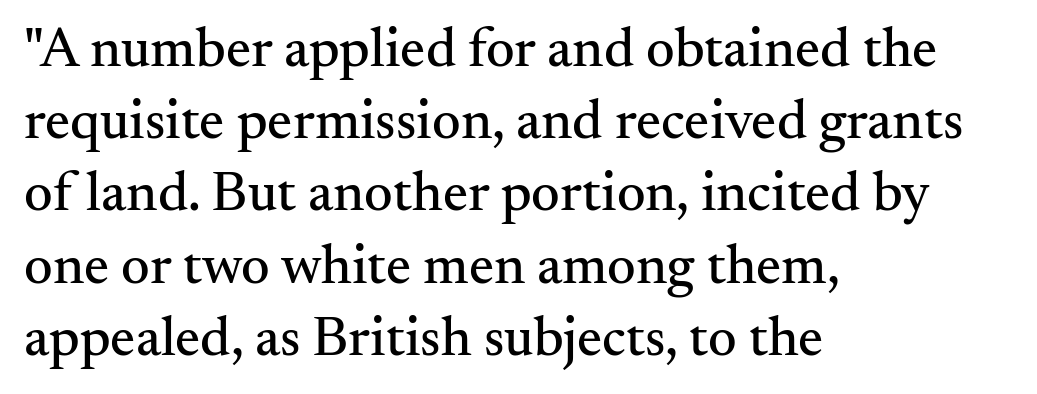
{"serif": "yes", "italic": "no", "width": "normal", "stroke_contrast": "medium", "x_height": "small", "monospaced": "no", "underline": "no", "align": "left", "line_spacing": "normal", "line_spacing_ratio": 1.29, "letter_spacing": "normal", "letter_spacing_em": 0.0, "glyph_px": 56}
